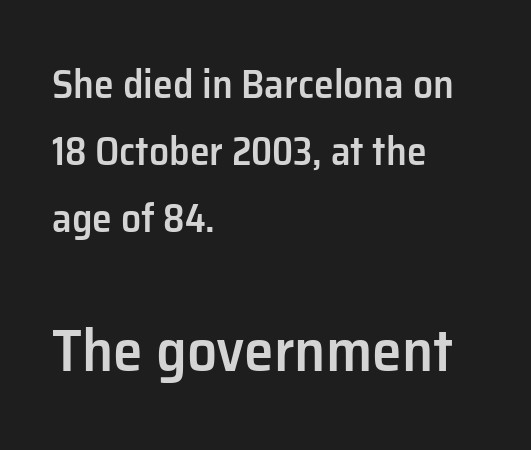
{"serif": "no", "italic": "no", "bold": "semi", "weight": "semibold", "width": "normal", "stroke_contrast": "low", "x_height": "medium", "monospaced": "no", "underline": "no", "align": "left", "line_spacing": "normal", "line_spacing_ratio": 1.68, "letter_spacing": "normal", "letter_spacing_em": 0.0, "larger_block": "second", "size_ratio": 1.5, "glyph_px": 60}
